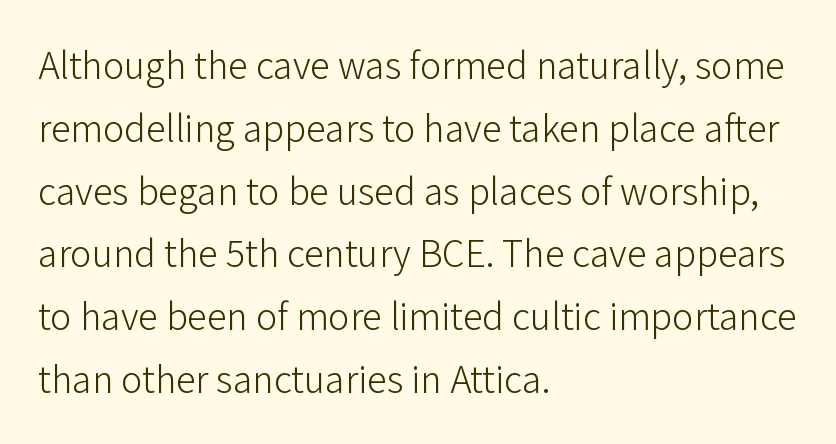
{"serif": "no", "italic": "no", "bold": "no", "weight": "light", "width": "normal", "stroke_contrast": "low", "x_height": "medium", "monospaced": "no", "underline": "no", "align": "left", "line_spacing": "normal", "line_spacing_ratio": 1.57, "letter_spacing": "normal", "letter_spacing_em": 0.0, "glyph_px": 40}
